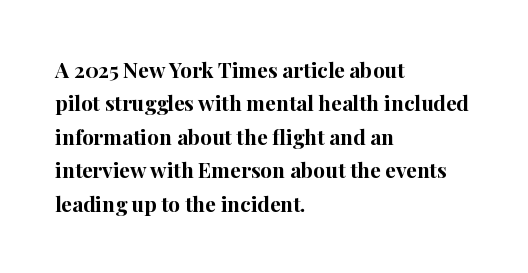
The image shows 21 px bold type, upright; set left-aligned, normal line spacing (1.59x), normal letter spacing, not underlined.
